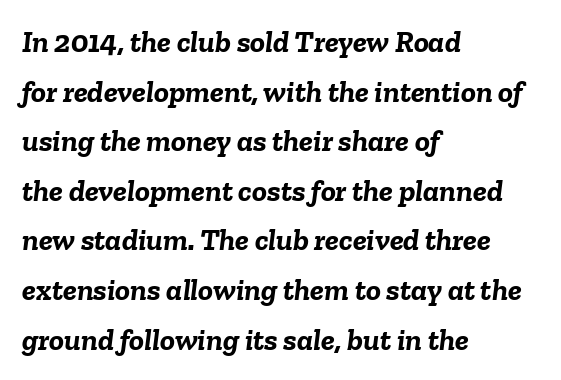
Q: Is the text bold? A: Yes.
Q: Is the text italic (slanted)? A: Yes, it leans right by about 6 degrees.
Q: Is the text underlined? A: No.
Q: How is the paragraph aligned? A: Left-aligned.
Q: Is the spacing between letters normal or unusually wide? A: Normal.
Q: Is the spacing between lines tight, normal or loose? A: Normal.
Q: Width (condensed, normal, or wide)? A: Normal.
Q: Stroke contrast? A: Low.
Q: x-height? A: Medium.
Q: Monospaced? A: No.
